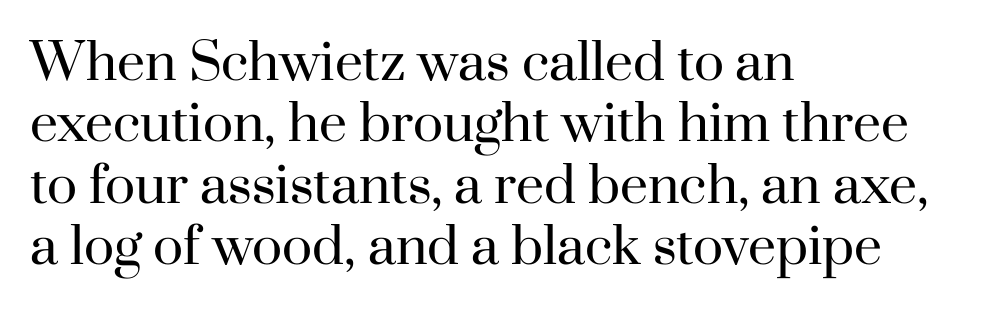
{"serif": "yes", "italic": "no", "bold": "no", "weight": "regular", "width": "normal", "stroke_contrast": "high", "x_height": "small", "monospaced": "no", "underline": "no", "align": "left", "line_spacing_ratio": 1.23, "letter_spacing": "normal", "letter_spacing_em": 0.0, "glyph_px": 50}
